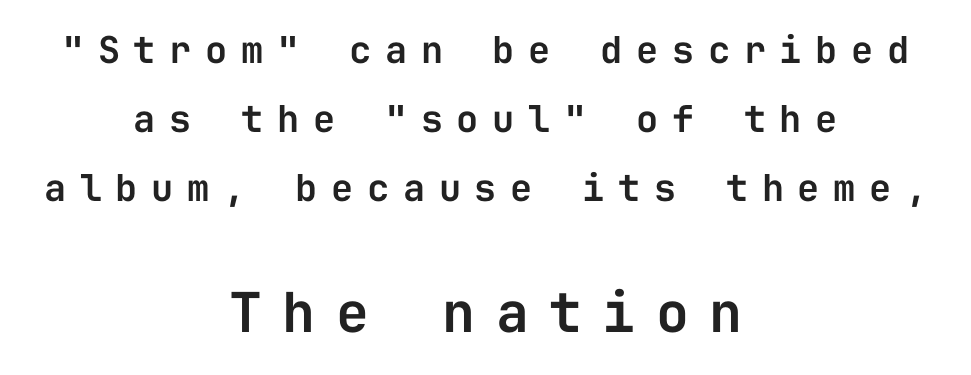
Q: Is the text italic (slanted)? A: No, it is upright.
Q: Is the typeface a serif or a sans-serif typeface? A: Sans-serif.
Q: Is the text underlined? A: No.
Q: How is the paragraph aligned? A: Centered.
Q: Is the spacing between letters normal or unusually wide? A: Unusually wide.
Q: Which block of text is set in a larger size, the first (top) or the second (bottom)? A: The second (bottom) one.
Q: Width (condensed, normal, or wide)? A: Normal.
Q: Stroke contrast? A: Low.
Q: x-height? A: Medium.
Q: Monospaced? A: Yes.
